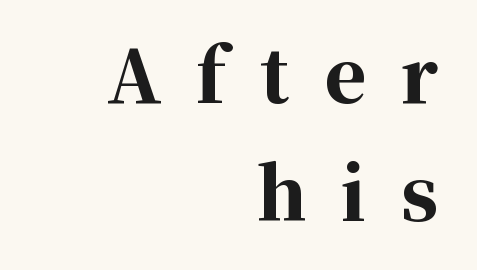
{"serif": "yes", "italic": "no", "bold": "yes", "weight": "bold", "width": "normal", "stroke_contrast": "high", "x_height": "medium", "monospaced": "no", "underline": "no", "align": "right", "line_spacing": "normal", "line_spacing_ratio": 1.64, "letter_spacing": "wide", "letter_spacing_em": 0.48, "glyph_px": 72}
